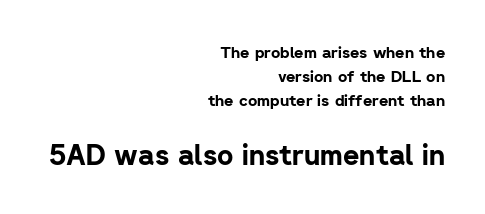
Q: Is the text bold? A: Yes.
Q: Is the text italic (slanted)? A: No, it is upright.
Q: Is the typeface a serif or a sans-serif typeface? A: Sans-serif.
Q: Is the text underlined? A: No.
Q: How is the paragraph aligned? A: Right-aligned.
Q: Is the spacing between letters normal or unusually wide? A: Normal.
Q: Is the spacing between lines tight, normal or loose? A: Normal.
Q: Which block of text is set in a larger size, the first (top) or the second (bottom)? A: The second (bottom) one.
Q: Width (condensed, normal, or wide)? A: Normal.
Q: Stroke contrast? A: Low.
Q: x-height? A: Medium.
Q: Monospaced? A: No.
